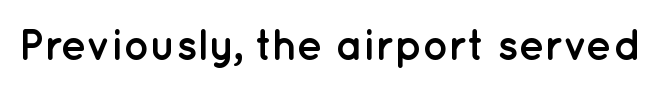
The image shows 43 px semibold sans-serif type, upright; set normal letter spacing, not underlined; low stroke contrast and a medium x-height.
